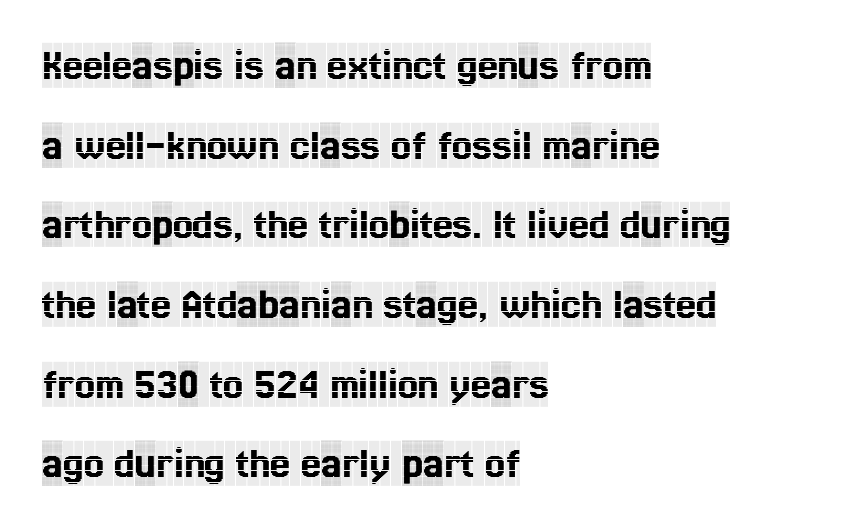
The image shows 45 px condensed serif type, upright; set left-aligned, line spacing 1.77x, normal letter spacing, not underlined; a large x-height.
